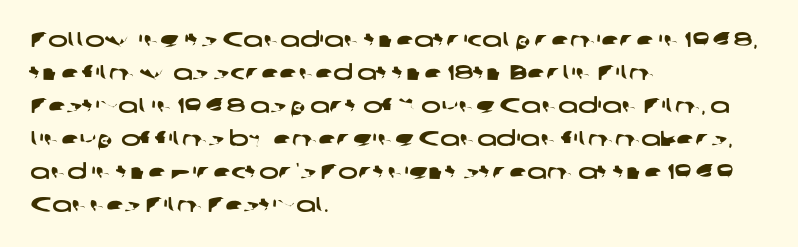
Standard letterfit; no display-style spreading of the glyphs. Unmarked baselines from the first word to the last. Notice how the passage keeps a crisp vertical edge on the left only. Leading: standard.
